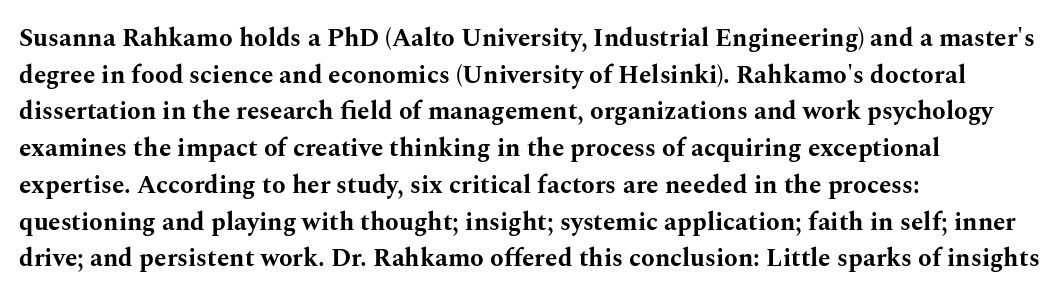
{"italic": "no", "bold": "yes", "underline": "no", "align": "left", "line_spacing": "normal", "line_spacing_ratio": 1.47, "letter_spacing": "normal", "letter_spacing_em": 0.0, "glyph_px": 25}
